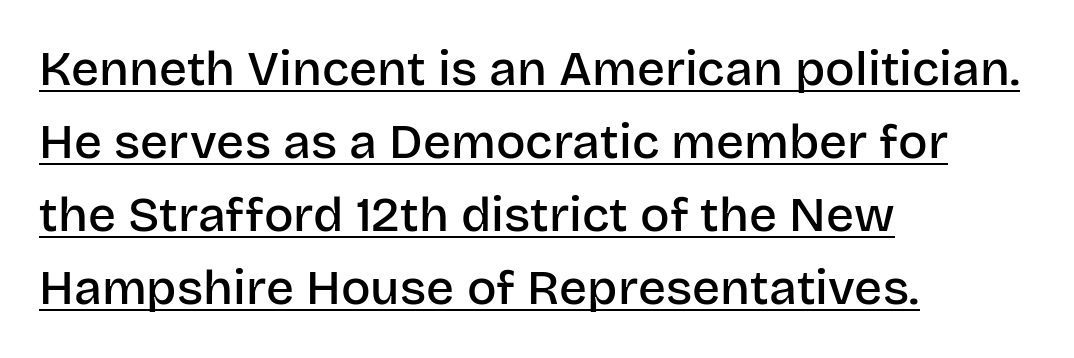
Typeset ragged right — the left edge is the straight one. The designer left line spacing at the default. It's the straight-up-and-down kind of type. Summary of weight: moderately heavy, a semibold. The rendering uses natural spacing where letterforms have individual widths.
